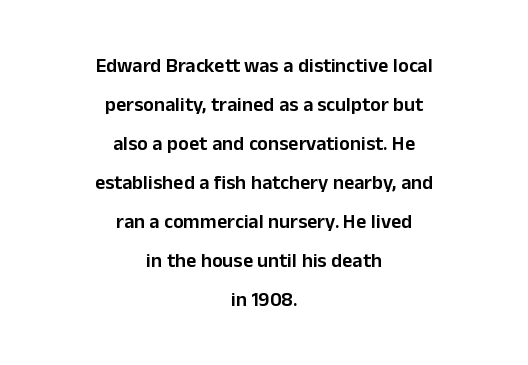
Standard letterfit; no display-style spreading of the glyphs. The passage is arranged like a title page — every line centered. No italicization has been applied; the sample stays upright. Slightly chunky letters — semibold, I'd say, not full bold. Descender tails drop into unmarked territory.
